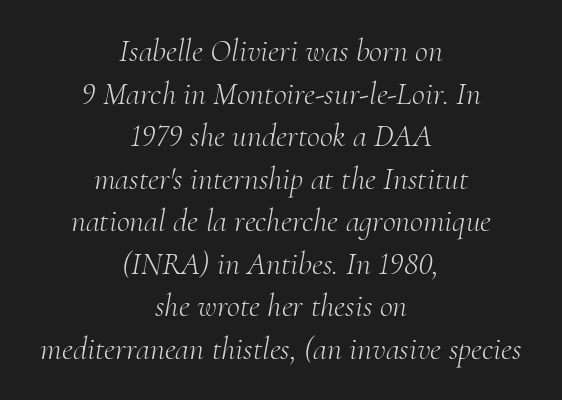
The image shows 32 px light serif type, italic (leaning right); set centered, normal line spacing (1.33x), normal letter spacing, not underlined; medium stroke contrast and a small x-height.
